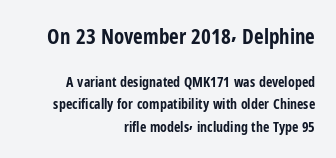
Strong, thick strokes mark this as bold type. Reading down the block, your eye finds every line finishing at a fixed right position. The foot of each line stays bare and open. Summary of vertical rhythm: regular, with standard interline spacing. The face used here is rendered with its standard letterfit. Compare the two chunks: the upper has the greater cap height.
